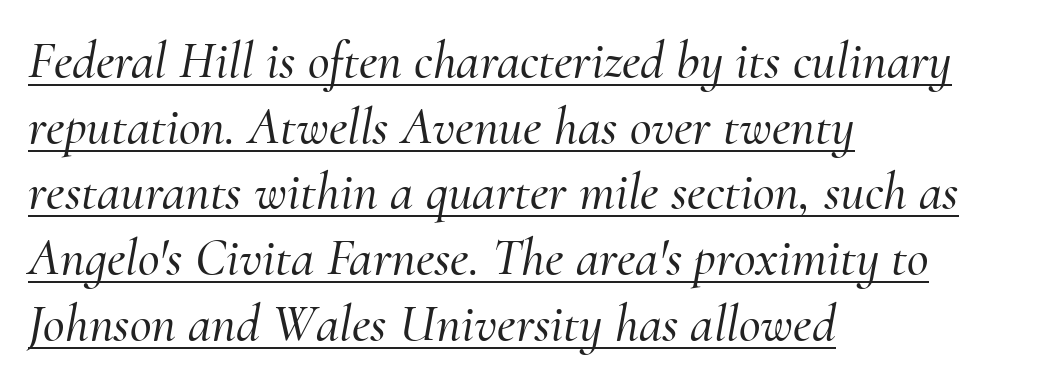
{"serif": "yes", "italic": "yes", "lean": "right", "slant_degrees": 10, "width": "normal", "stroke_contrast": "medium", "x_height": "small", "monospaced": "no", "underline": "yes", "align": "left", "line_spacing_ratio": 1.24, "letter_spacing": "normal", "letter_spacing_em": 0.0, "glyph_px": 53}
